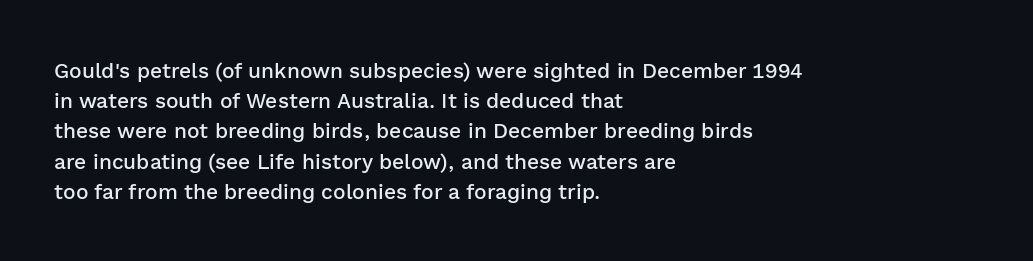
{"italic": "no", "bold": "semi", "underline": "no", "align": "left", "line_spacing": "normal", "line_spacing_ratio": 1.44, "letter_spacing": "normal", "letter_spacing_em": 0.0, "glyph_px": 21}
